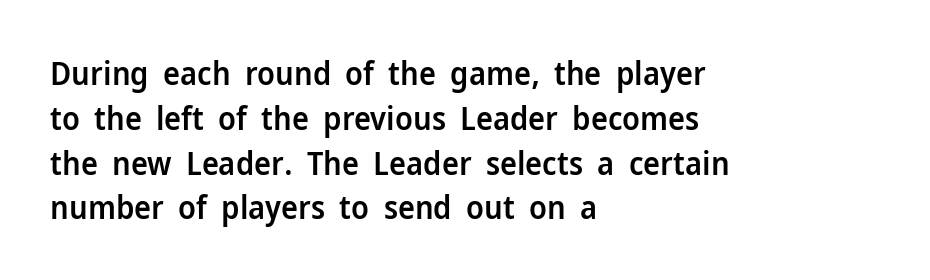
{"serif": "no", "italic": "no", "bold": "semi", "weight": "semibold", "width": "normal", "stroke_contrast": "low", "x_height": "medium", "monospaced": "no", "underline": "no", "align": "left", "line_spacing": "normal", "line_spacing_ratio": 1.4, "letter_spacing": "normal", "letter_spacing_em": 0.0, "glyph_px": 32}
